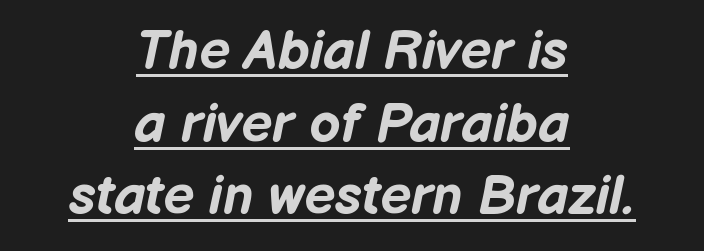
The image shows 55 px bold type, italic (leaning right); set centered, normal line spacing (1.32x), normal letter spacing, underlined; low stroke contrast and a medium x-height.
